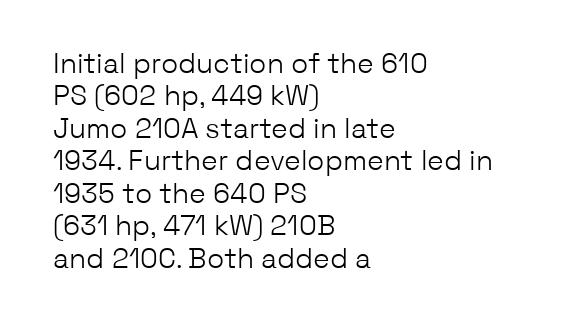
Q: Is the text bold? A: No.
Q: Is the text italic (slanted)? A: No, it is upright.
Q: Is the typeface a serif or a sans-serif typeface? A: Sans-serif.
Q: Is the text underlined? A: No.
Q: How is the paragraph aligned? A: Left-aligned.
Q: Is the spacing between letters normal or unusually wide? A: Normal.
Q: Width (condensed, normal, or wide)? A: Normal.
Q: Stroke contrast? A: Low.
Q: x-height? A: Medium.
Q: Monospaced? A: No.
